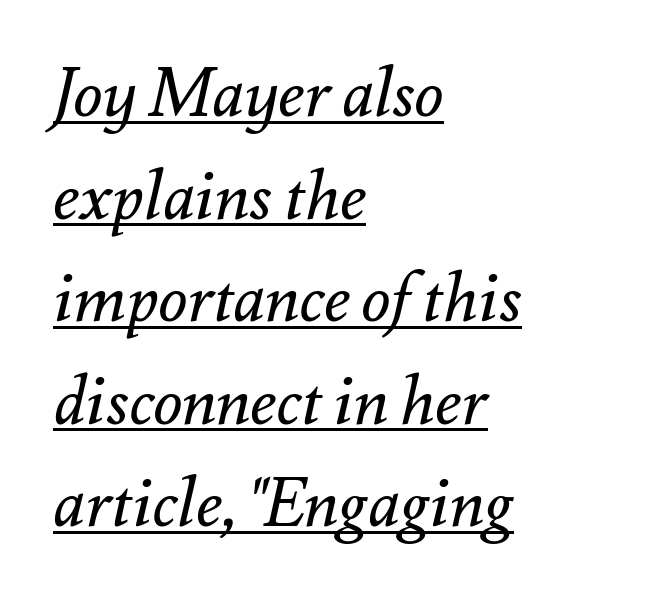
Q: Is the text bold? A: No.
Q: Is the text italic (slanted)? A: Yes, it leans right by about 12 degrees.
Q: Is the text underlined? A: Yes.
Q: How is the paragraph aligned? A: Left-aligned.
Q: Is the spacing between letters normal or unusually wide? A: Normal.
Q: Is the spacing between lines tight, normal or loose? A: Normal.
Q: Width (condensed, normal, or wide)? A: Normal.
Q: Stroke contrast? A: Medium.
Q: x-height? A: Small.
Q: Monospaced? A: No.
